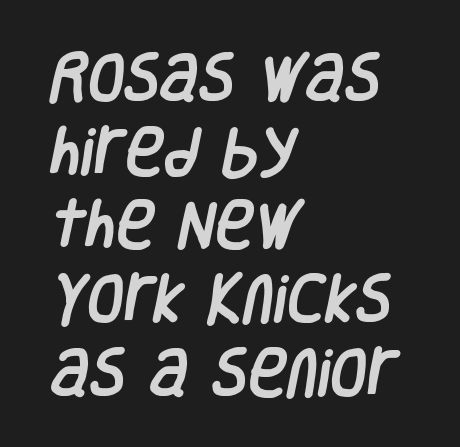
The image shows 53 px condensed sans-serif type; set left-aligned, normal line spacing (1.39x), normal letter spacing, not underlined; low stroke contrast and a large x-height.
